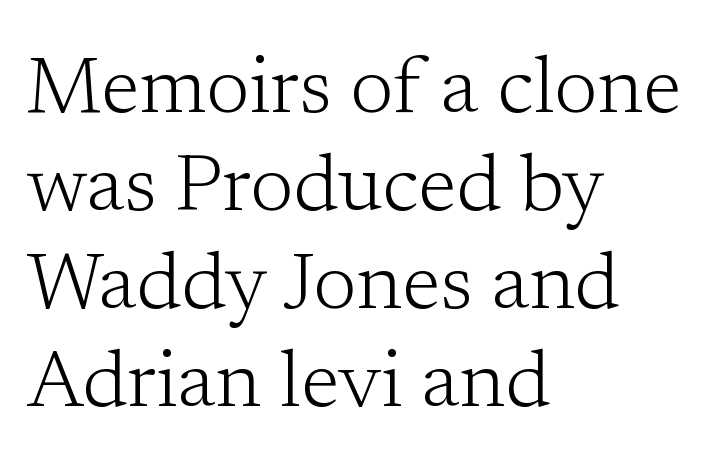
Q: Is the text bold? A: No.
Q: Is the text italic (slanted)? A: No, it is upright.
Q: Is the typeface a serif or a sans-serif typeface? A: Serif.
Q: Is the text underlined? A: No.
Q: How is the paragraph aligned? A: Left-aligned.
Q: Is the spacing between letters normal or unusually wide? A: Normal.
Q: Width (condensed, normal, or wide)? A: Normal.
Q: Stroke contrast? A: Low.
Q: x-height? A: Medium.
Q: Monospaced? A: No.
